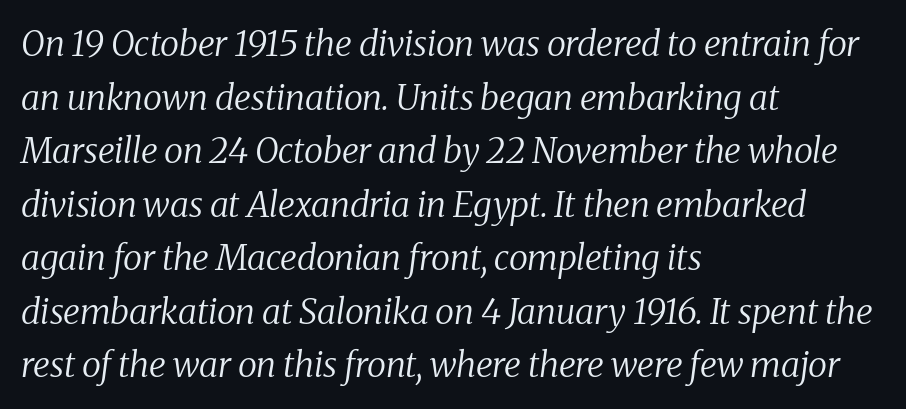
The image shows 35 px regular-weight serif type, italic (leaning right); set left-aligned, normal line spacing (1.53x), normal letter spacing, not underlined; medium stroke contrast and a medium x-height.
